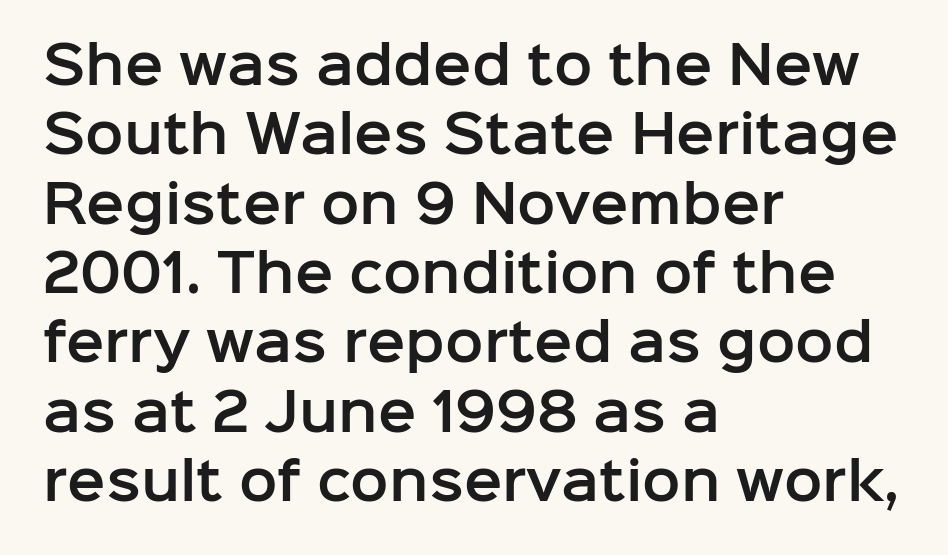
The image shows 51 px sans-serif type, upright; set left-aligned, normal line spacing (1.36x), normal letter spacing, not underlined; low stroke contrast and a medium x-height.
